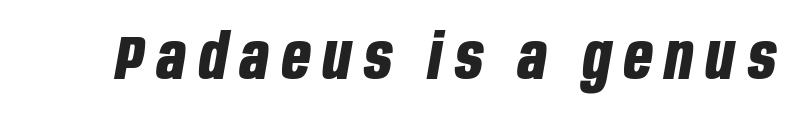
These lines were composed using italics. Check the space under the baseline: it is left empty. Note the varied advance widths — an 'i' is clearly narrower than an 'm'. The glyphs have the mass of a bold cut. Observe the wide spacing: letters keep a clear distance from each other.
